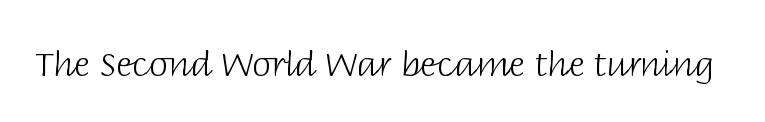
{"serif": "no", "italic": "no", "bold": "no", "weight": "light", "width": "normal", "stroke_contrast": "low", "x_height": "large", "monospaced": "no", "underline": "no", "letter_spacing": "normal", "letter_spacing_em": 0.0, "glyph_px": 34}
